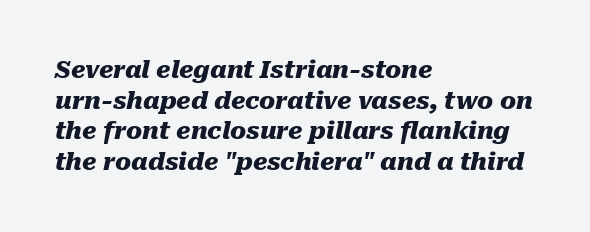
The image shows 24 px bold type, italic (leaning right); set left-aligned, normal line spacing (1.28x), normal letter spacing, not underlined.
